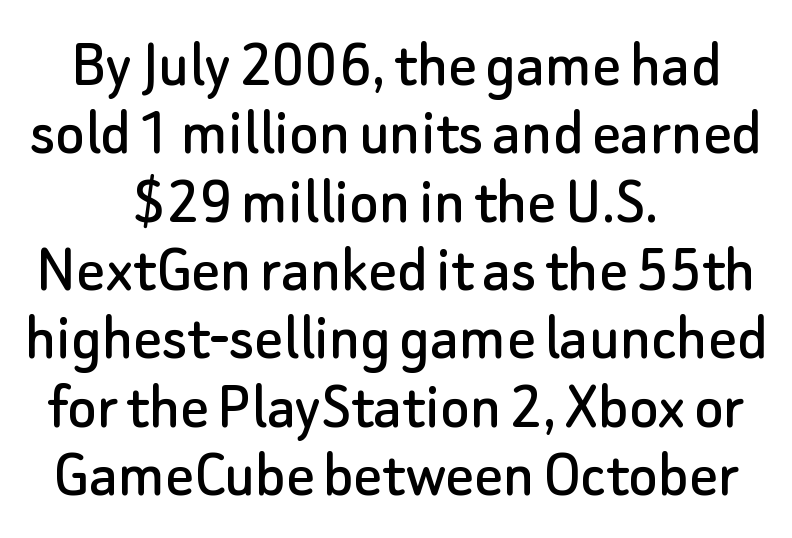
The image shows 69 px sans-serif type, upright; set centered, tight line spacing (0.99x), normal letter spacing, not underlined; low stroke contrast and a small x-height.
